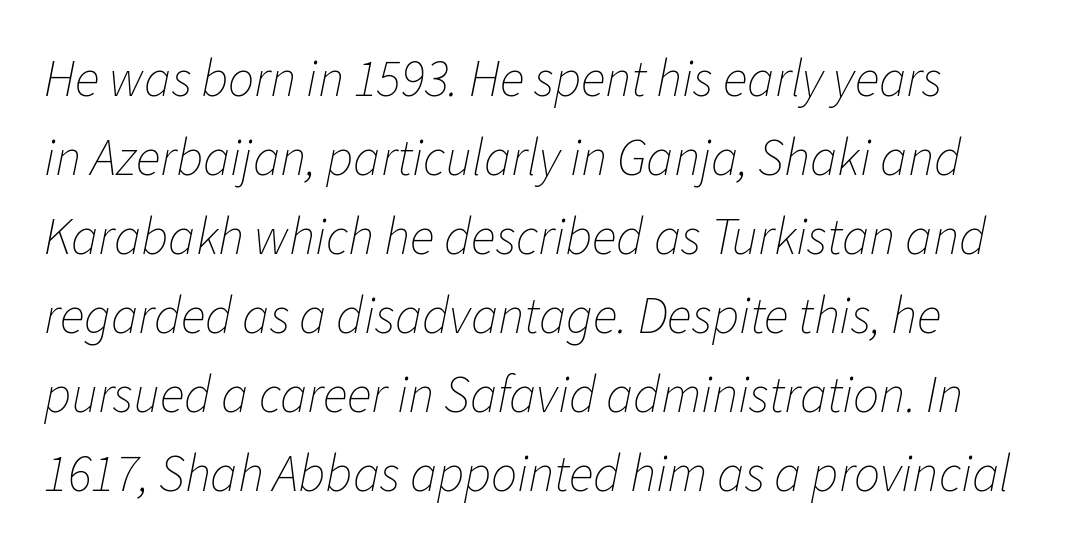
The image shows 52 px thin type, italic (leaning right); set normal line spacing (1.52x), normal letter spacing, not underlined; low stroke contrast and a medium x-height.
